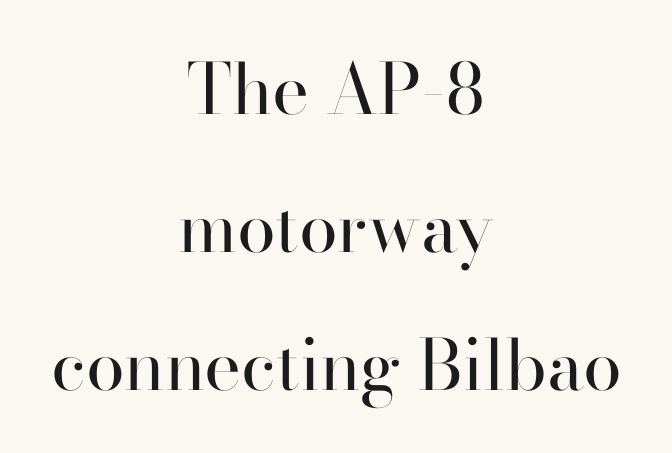
{"serif": "yes", "italic": "no", "bold": "no", "weight": "regular", "width": "normal", "stroke_contrast": "high", "x_height": "small", "monospaced": "no", "underline": "no", "align": "center", "line_spacing": "loose", "line_spacing_ratio": 1.97, "letter_spacing": "normal", "letter_spacing_em": 0.0, "glyph_px": 70}
